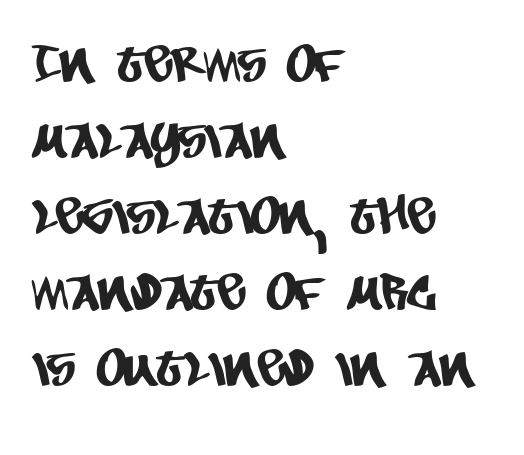
Q: Is the typeface a serif or a sans-serif typeface? A: Sans-serif.
Q: Is the text underlined? A: No.
Q: How is the paragraph aligned? A: Left-aligned.
Q: Is the spacing between letters normal or unusually wide? A: Normal.
Q: Is the spacing between lines tight, normal or loose? A: Normal.
Q: Width (condensed, normal, or wide)? A: Condensed.
Q: Stroke contrast? A: Low.
Q: x-height? A: Large.
Q: Monospaced? A: No.
